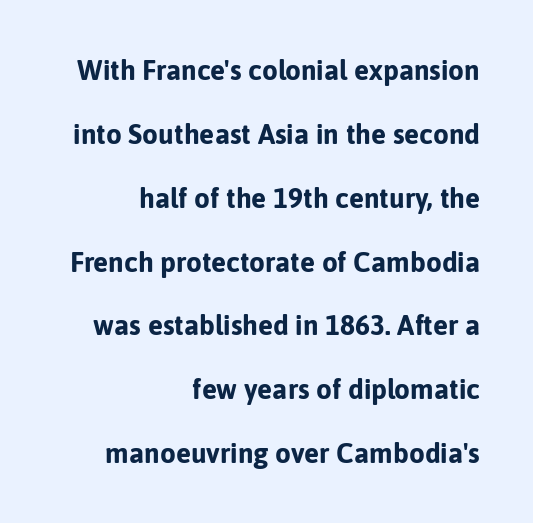
Q: Is the text bold? A: Yes.
Q: Is the text italic (slanted)? A: No, it is upright.
Q: Is the typeface a serif or a sans-serif typeface? A: Sans-serif.
Q: Is the text underlined? A: No.
Q: How is the paragraph aligned? A: Right-aligned.
Q: Is the spacing between letters normal or unusually wide? A: Normal.
Q: Is the spacing between lines tight, normal or loose? A: Loose.
Q: Width (condensed, normal, or wide)? A: Normal.
Q: Stroke contrast? A: Low.
Q: x-height? A: Medium.
Q: Monospaced? A: No.
